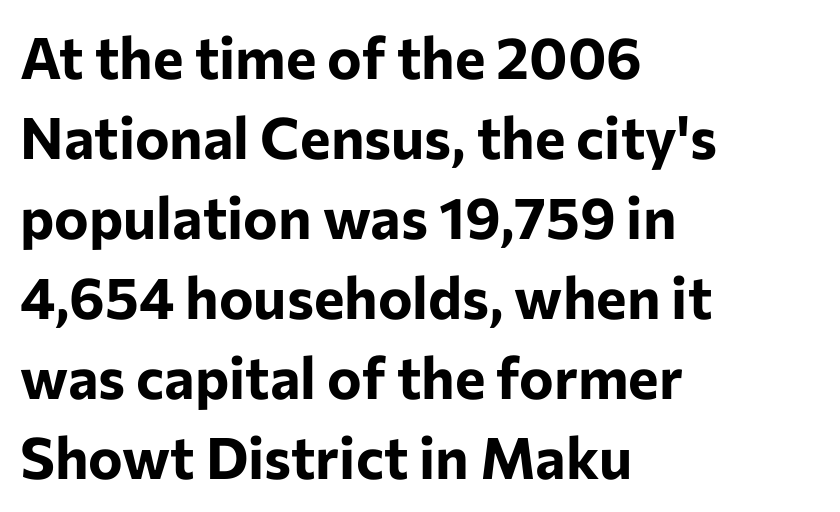
Q: Is the text bold? A: Yes.
Q: Is the text italic (slanted)? A: No, it is upright.
Q: Is the typeface a serif or a sans-serif typeface? A: Sans-serif.
Q: Is the text underlined? A: No.
Q: How is the paragraph aligned? A: Left-aligned.
Q: Is the spacing between letters normal or unusually wide? A: Normal.
Q: Is the spacing between lines tight, normal or loose? A: Normal.
Q: Width (condensed, normal, or wide)? A: Normal.
Q: Stroke contrast? A: Low.
Q: x-height? A: Medium.
Q: Monospaced? A: No.
